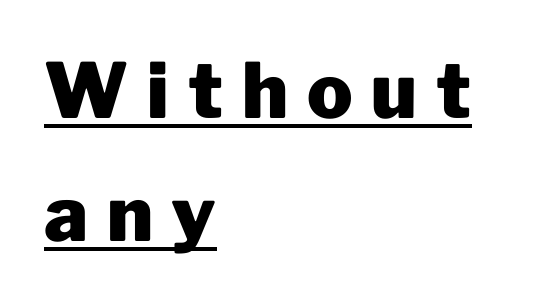
Q: Is the text bold? A: Yes.
Q: Is the text italic (slanted)? A: No, it is upright.
Q: Is the typeface a serif or a sans-serif typeface? A: Sans-serif.
Q: Is the text underlined? A: Yes.
Q: How is the paragraph aligned? A: Left-aligned.
Q: Is the spacing between letters normal or unusually wide? A: Unusually wide.
Q: Is the spacing between lines tight, normal or loose? A: Normal.
Q: Width (condensed, normal, or wide)? A: Normal.
Q: Stroke contrast? A: Low.
Q: x-height? A: Medium.
Q: Monospaced? A: No.
